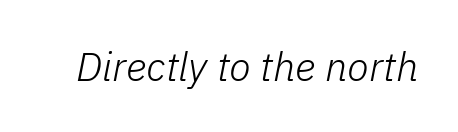
Underline: absent. Note the varied advance widths — an 'i' is clearly narrower than an 'm'. The weight would be labelled regular, book, light, or lighter still. Italic: yes, the glyphs are oblique. Tracking here is standard; glyphs follow each other at the usual distance.
